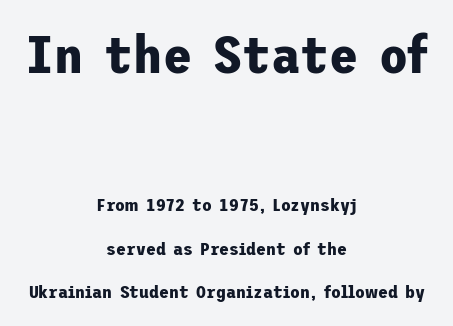
The image shows 53 px bold sans-serif type, upright; set centered, loose line spacing (2.41x), normal letter spacing, not underlined; the first (top) block is 2.94x larger; low stroke contrast and a medium x-height.
